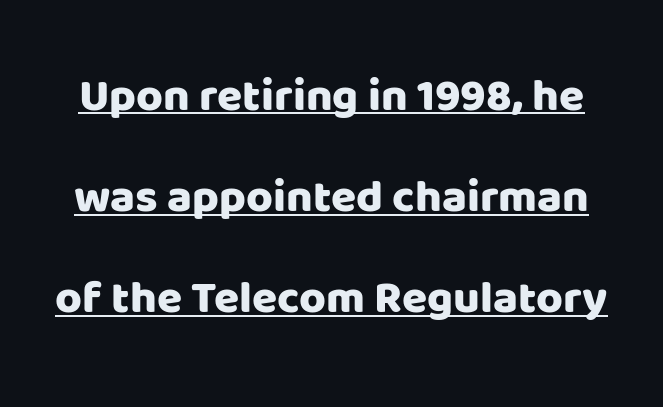
Does the leading feel generous? Absolutely, it's lavish. Glyph-to-glyph distance matches everyday printed text. The sample's only ornament is a line tracing under the words. Note the varied advance widths — an 'i' is clearly narrower than an 'm'. Is this a sans? Yes — the strokes have no serifs.
